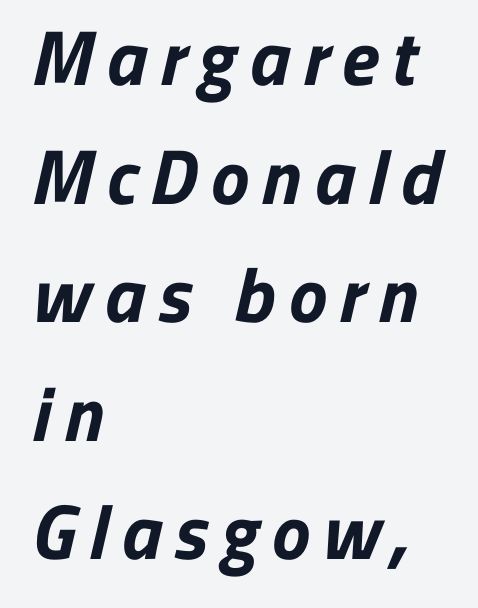
The image shows 77 px bold sans-serif type; set left-aligned, normal line spacing (1.54x), not underlined; low stroke contrast and a medium x-height.
